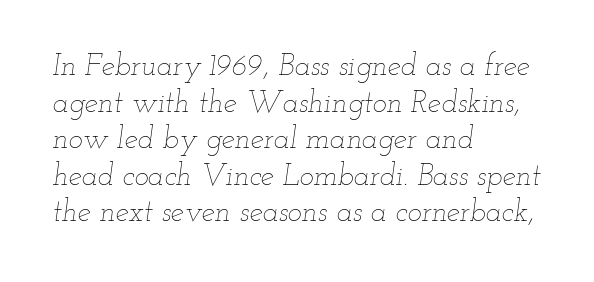
{"italic": "yes", "lean": "right", "slant_degrees": 12, "bold": "no", "weight": "thin", "width": "wide", "stroke_contrast": "low", "x_height": "small", "monospaced": "no", "underline": "no", "align": "left", "line_spacing_ratio": 1.22, "letter_spacing": "normal", "letter_spacing_em": 0.0, "glyph_px": 30}
